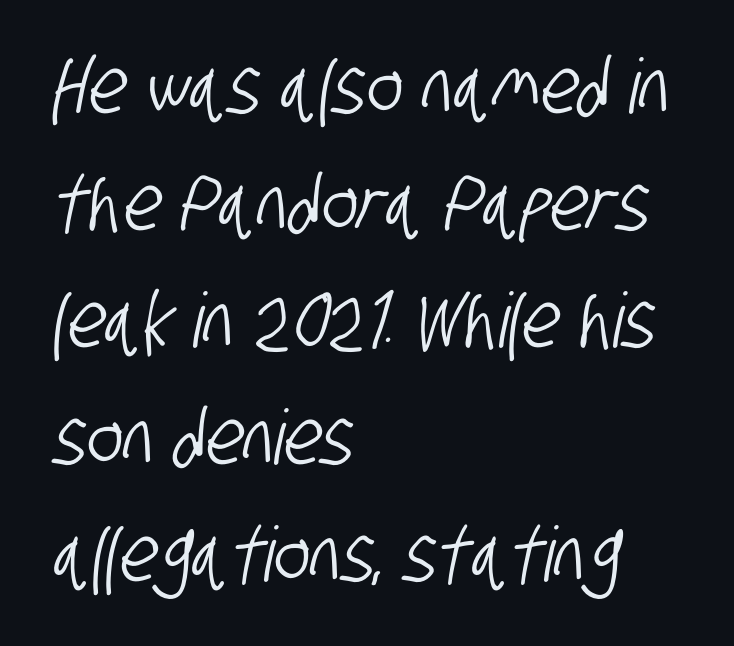
{"serif": "no", "width": "condensed", "stroke_contrast": "low", "x_height": "large", "monospaced": "no", "underline": "no", "align": "left", "line_spacing": "normal", "line_spacing_ratio": 1.54, "letter_spacing": "normal", "letter_spacing_em": 0.0, "glyph_px": 76}
